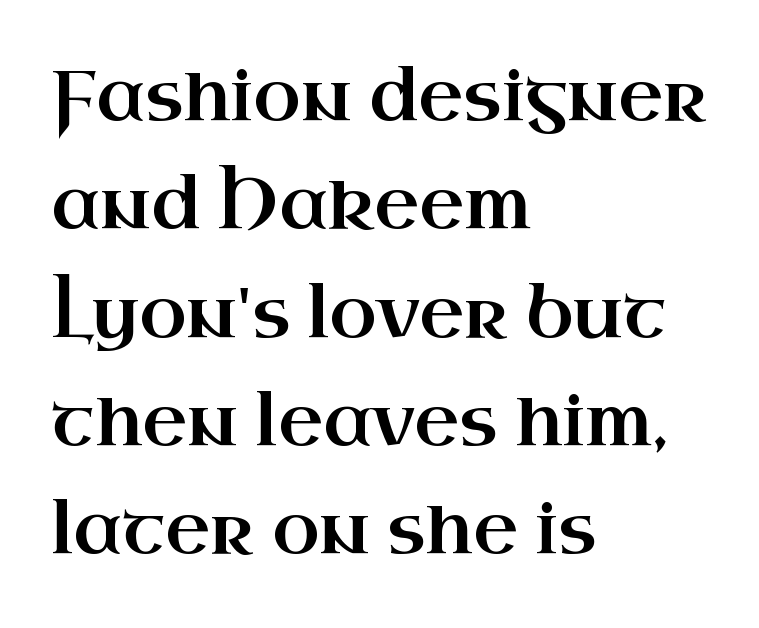
The image shows 69 px wide serif type, upright; set left-aligned, normal line spacing (1.57x), normal letter spacing, not underlined; high stroke contrast and a small x-height.
